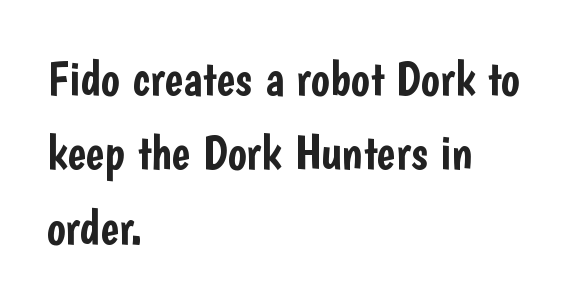
{"serif": "no", "italic": "no", "width": "condensed", "stroke_contrast": "low", "x_height": "medium", "monospaced": "no", "underline": "no", "align": "left", "line_spacing": "normal", "line_spacing_ratio": 1.49, "letter_spacing": "normal", "letter_spacing_em": 0.0, "glyph_px": 50}
